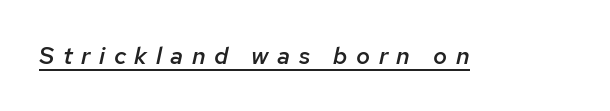
The image shows 24 px text type, italic (leaning right); set unusually wide letter spacing (+0.36 em), underlined.
